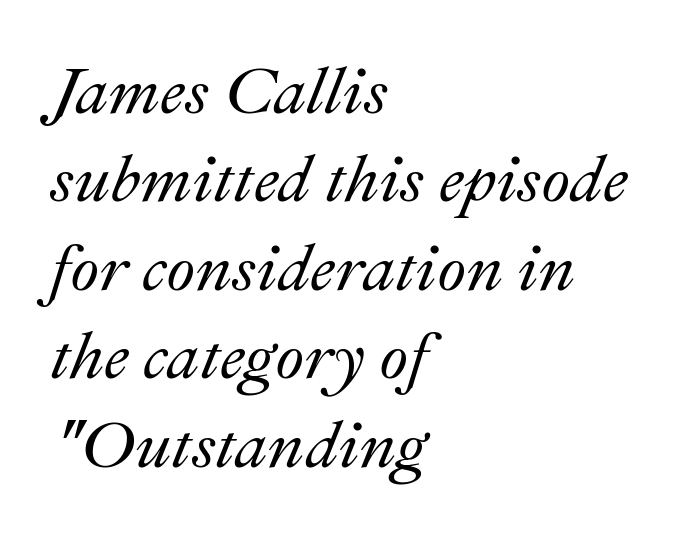
The image shows 66 px text type, italic (leaning right); set left-aligned, normal line spacing (1.34x), normal letter spacing, not underlined; medium stroke contrast and a small x-height.
